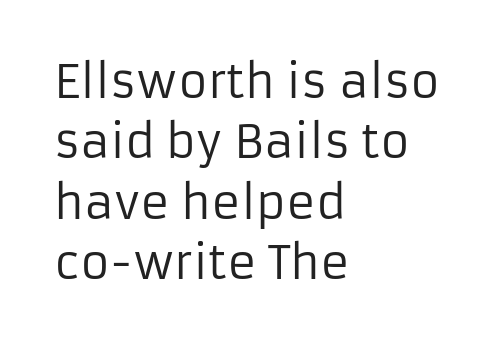
The image shows 45 px regular-weight sans-serif type, upright; set left-aligned, normal line spacing (1.34x), normal letter spacing, not underlined; low stroke contrast and a medium x-height.
